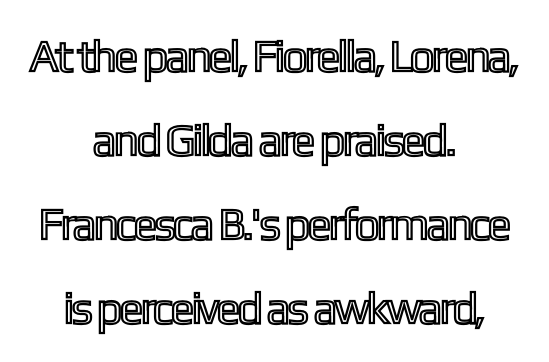
{"italic": "no", "width": "condensed", "x_height": "medium", "monospaced": "no", "underline": "no", "align": "center", "line_spacing_ratio": 1.87, "letter_spacing": "normal", "letter_spacing_em": 0.0, "glyph_px": 45}
